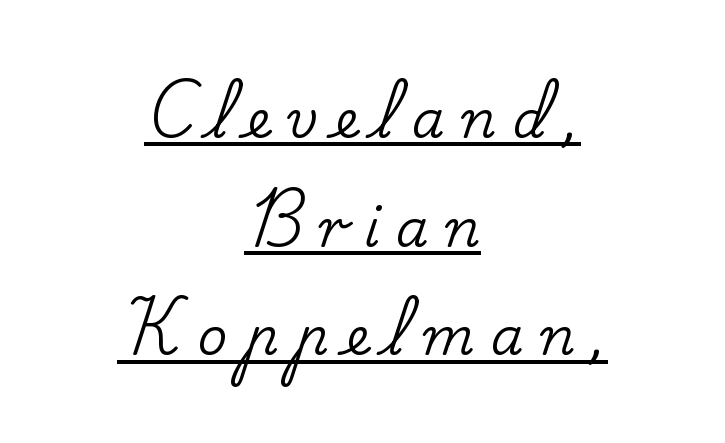
Q: Is the text italic (slanted)? A: Yes.
Q: Is the typeface a serif or a sans-serif typeface? A: Serif.
Q: Is the text underlined? A: Yes.
Q: How is the paragraph aligned? A: Centered.
Q: Is the spacing between letters normal or unusually wide? A: Unusually wide.
Q: Is the spacing between lines tight, normal or loose? A: Loose.
Q: Width (condensed, normal, or wide)? A: Normal.
Q: Stroke contrast? A: Low.
Q: x-height? A: Small.
Q: Monospaced? A: No.
